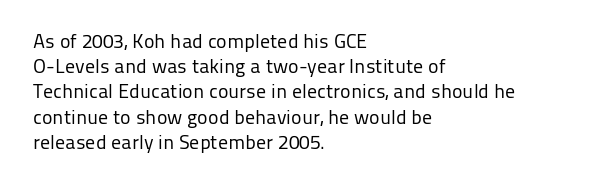
The image shows 20 px text type, upright; set left-aligned, normal line spacing (1.26x), normal letter spacing, not underlined.
